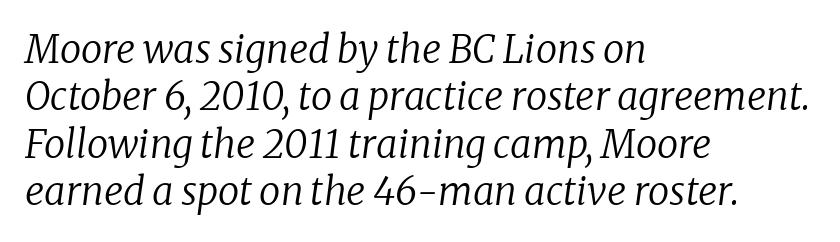
The image shows 38 px regular-weight serif type, italic (leaning right); set left-aligned, normal line spacing (1.25x), normal letter spacing, not underlined; low stroke contrast and a medium x-height.
